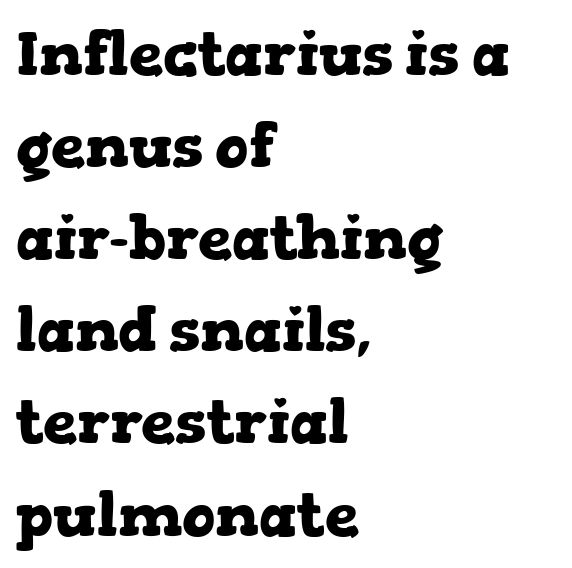
{"serif": "yes", "italic": "no", "bold": "yes", "weight": "heavy", "width": "wide", "stroke_contrast": "low", "x_height": "medium", "monospaced": "no", "underline": "no", "align": "left", "line_spacing": "normal", "line_spacing_ratio": 1.51, "letter_spacing": "normal", "letter_spacing_em": 0.0, "glyph_px": 61}
